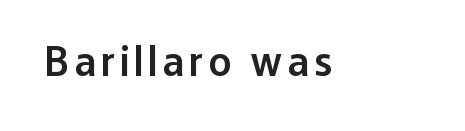
The image shows 42 px semibold sans-serif type, upright; set not underlined; low stroke contrast and a medium x-height.
